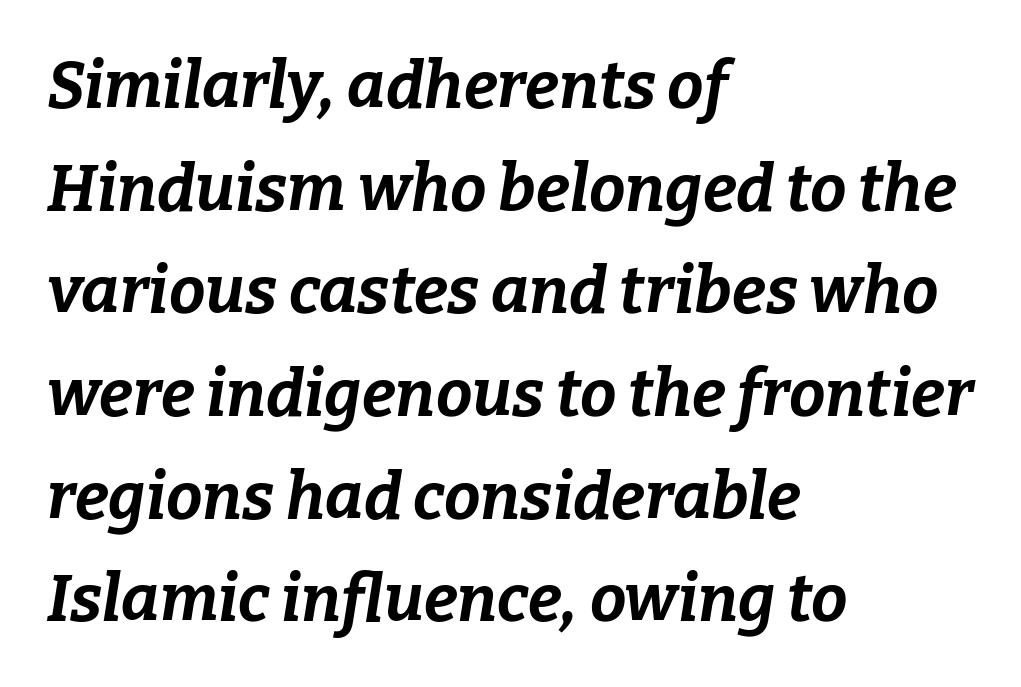
The image shows 65 px bold type, italic (leaning right); set left-aligned, normal line spacing (1.58x), normal letter spacing, not underlined; low stroke contrast and a medium x-height.
